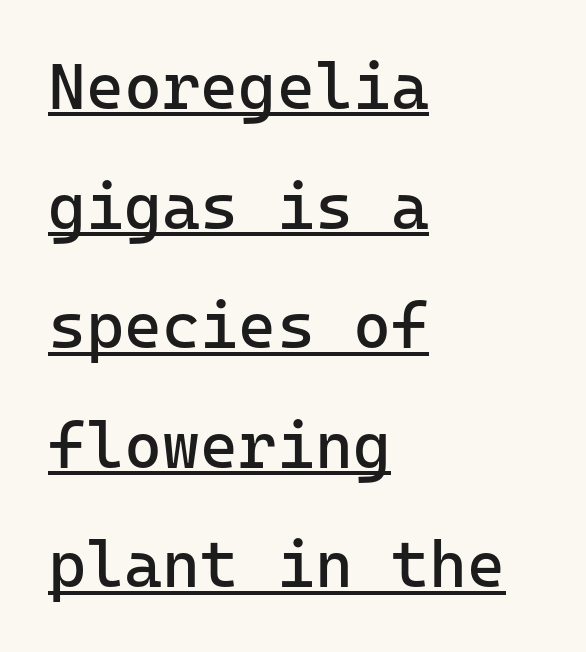
{"serif": "no", "italic": "no", "bold": "no", "weight": "regular", "width": "normal", "stroke_contrast": "low", "x_height": "medium", "monospaced": "yes", "underline": "yes", "align": "left", "line_spacing_ratio": 1.84, "letter_spacing": "normal", "letter_spacing_em": 0.0, "glyph_px": 65}
